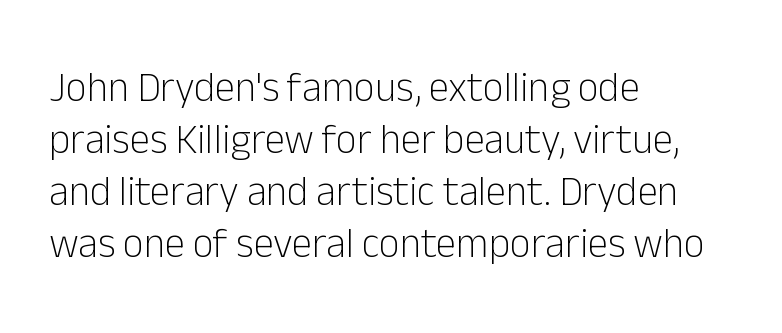
A light-to-regular cut is what we see here. Regular leading. Notice how the stems are strictly vertical — no italics here. This rendering leaves character spacing at its baseline value. Lines of text with bare space underneath. The passage shown is typeset with a sans-serif family.
